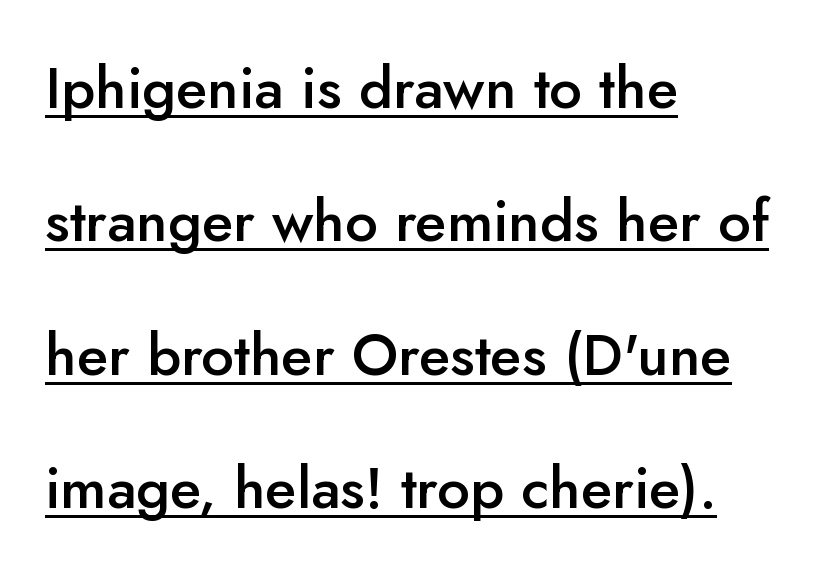
The strokes are fattened partway — semibold, not bold. The letters stand upright; this is a roman face. Is the block centered? No — it sits flush against the left margin. Vertically, the passage feels expansive, rows floating well apart.
